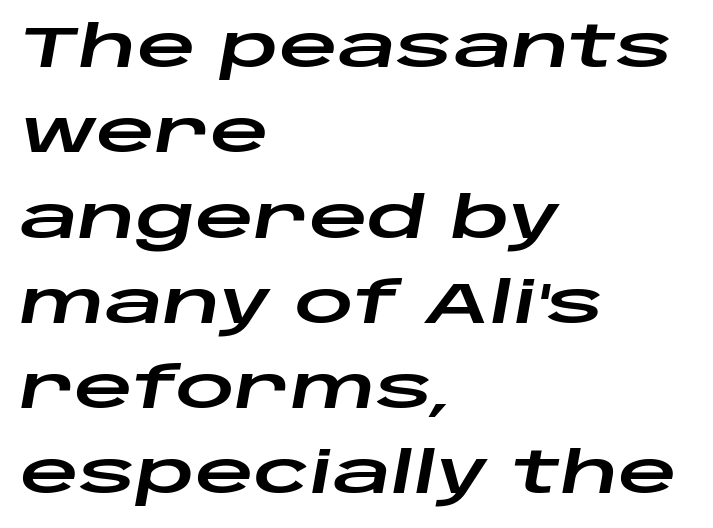
Q: Is the text italic (slanted)? A: Yes, it leans right by about 10 degrees.
Q: Is the text underlined? A: No.
Q: How is the paragraph aligned? A: Left-aligned.
Q: Is the spacing between letters normal or unusually wide? A: Normal.
Q: Is the spacing between lines tight, normal or loose? A: Normal.
Q: Width (condensed, normal, or wide)? A: Wide.
Q: Stroke contrast? A: Low.
Q: x-height? A: Large.
Q: Monospaced? A: No.
